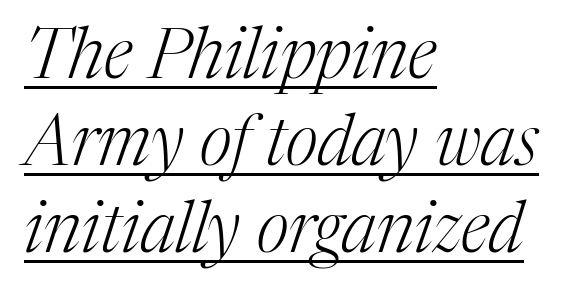
{"serif": "yes", "italic": "yes", "lean": "right", "slant_degrees": 17, "bold": "no", "weight": "light", "width": "normal", "stroke_contrast": "medium", "x_height": "medium", "monospaced": "no", "underline": "yes", "align": "left", "line_spacing_ratio": 1.24, "letter_spacing": "normal", "letter_spacing_em": 0.0, "glyph_px": 70}
